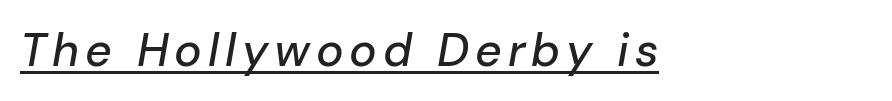
Where is the straight margin? On the left. Rendered with sloped, italic letterforms. Here the designer chose a conventional face with non-uniform glyph widths. The lettering is marked with a stroke running underneath it.
